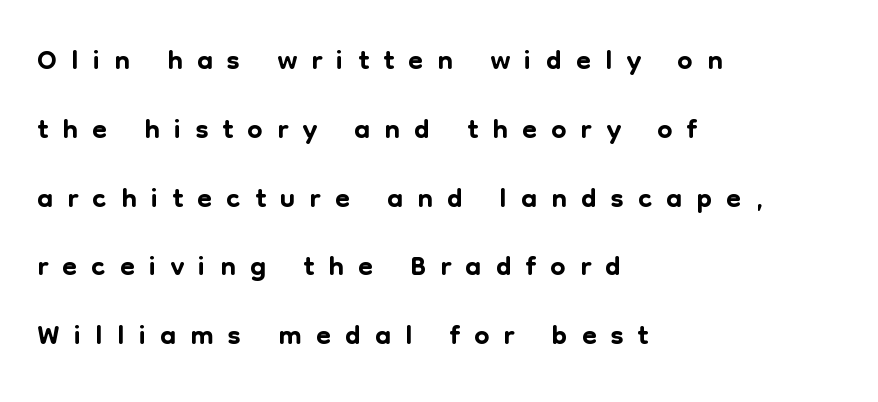
The image shows 43 px sans-serif type, upright; set left-aligned, normal line spacing (1.6x), unusually wide letter spacing (+0.33 em), not underlined; low stroke contrast and a medium x-height.
